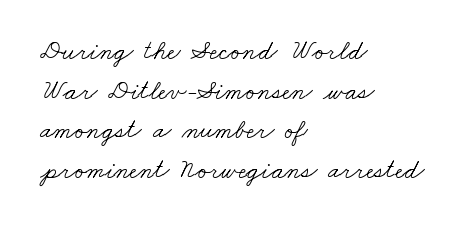
Q: Is the text bold? A: No.
Q: Is the text underlined? A: No.
Q: How is the paragraph aligned? A: Left-aligned.
Q: Is the spacing between letters normal or unusually wide? A: Normal.
Q: Is the spacing between lines tight, normal or loose? A: Normal.
